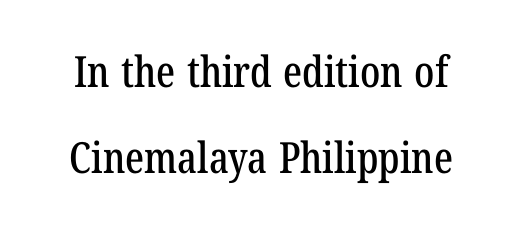
{"serif": "yes", "width": "condensed", "stroke_contrast": "low", "x_height": "medium", "monospaced": "no", "underline": "no", "line_spacing": "loose", "line_spacing_ratio": 1.99, "letter_spacing": "normal", "letter_spacing_em": 0.0, "glyph_px": 43}
